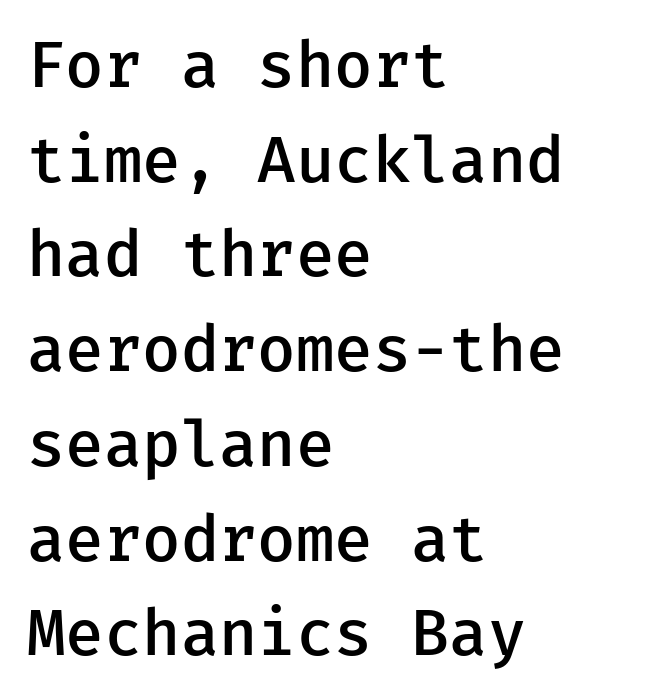
Q: Is the text bold? A: Semi-bold.
Q: Is the text italic (slanted)? A: No, it is upright.
Q: Is the typeface a serif or a sans-serif typeface? A: Sans-serif.
Q: Is the text underlined? A: No.
Q: How is the paragraph aligned? A: Left-aligned.
Q: Is the spacing between letters normal or unusually wide? A: Normal.
Q: Is the spacing between lines tight, normal or loose? A: Normal.
Q: Width (condensed, normal, or wide)? A: Normal.
Q: Stroke contrast? A: Low.
Q: x-height? A: Medium.
